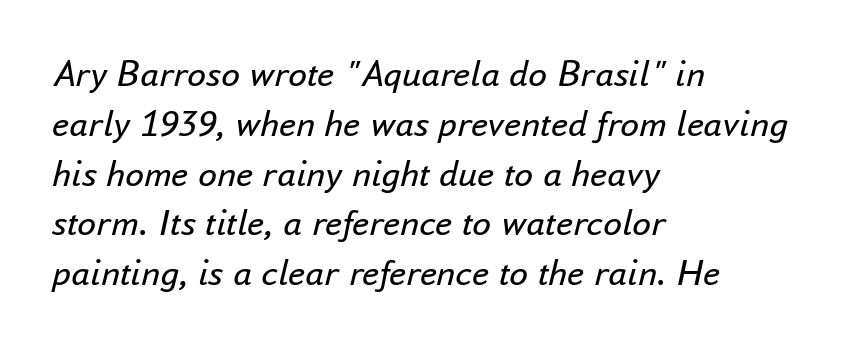
The vertical gap from one line to the next is medium. Observe the ordinary spacing: letters are neighbours, not strangers. The specimen reads as italic at a glance. No word sits above an underline. The lines are quadded left. These lines are rendered in a variable-pitch font.
